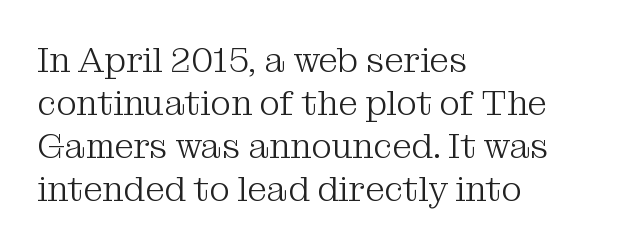
The image shows 35 px light serif type, upright; set left-aligned, line spacing 1.23x, normal letter spacing, not underlined; medium stroke contrast and a medium x-height.
